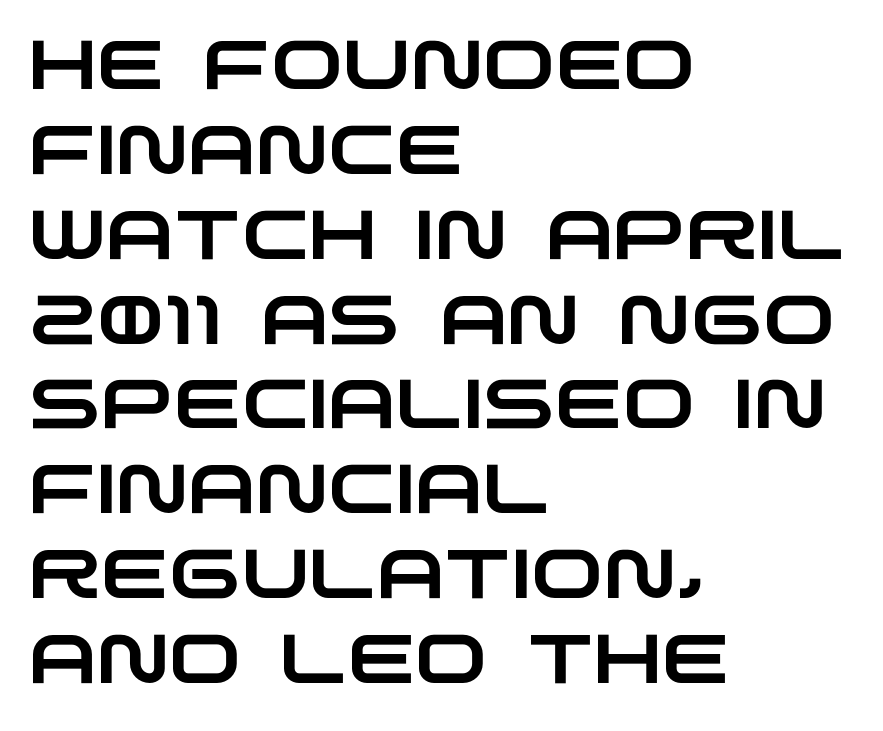
Q: Is the typeface a serif or a sans-serif typeface? A: Sans-serif.
Q: Is the text underlined? A: No.
Q: How is the paragraph aligned? A: Left-aligned.
Q: Is the spacing between letters normal or unusually wide? A: Normal.
Q: Width (condensed, normal, or wide)? A: Wide.
Q: Stroke contrast? A: Low.
Q: x-height? A: Large.
Q: Monospaced? A: No.
